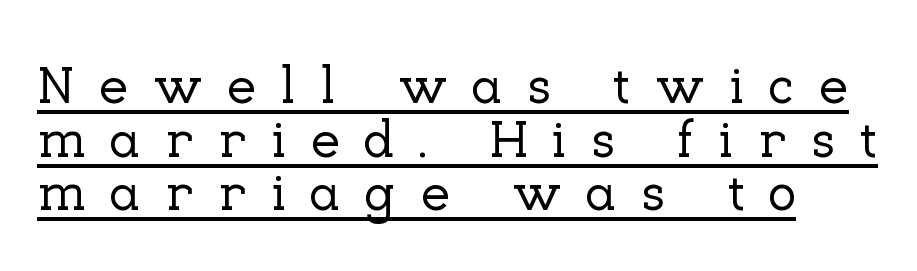
The passage shown is typeset with a serif family. Glyph-to-glyph distance is far greater than everyday printed text. This sample has the flowing, uneven cadence of proportional lettering. The string is rendered with underlining switched on.
